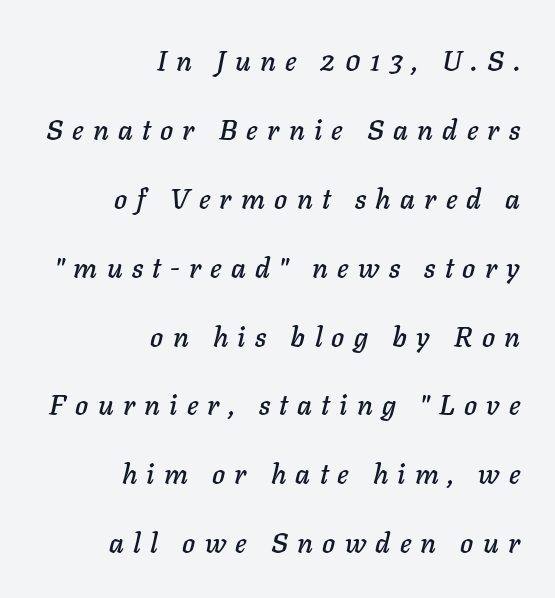
Q: Is the text italic (slanted)? A: Yes, it leans right by about 11 degrees.
Q: Is the text underlined? A: No.
Q: How is the paragraph aligned? A: Right-aligned.
Q: Is the spacing between letters normal or unusually wide? A: Unusually wide.
Q: Is the spacing between lines tight, normal or loose? A: Loose.
Q: Width (condensed, normal, or wide)? A: Normal.
Q: Stroke contrast? A: Low.
Q: x-height? A: Medium.
Q: Monospaced? A: No.
